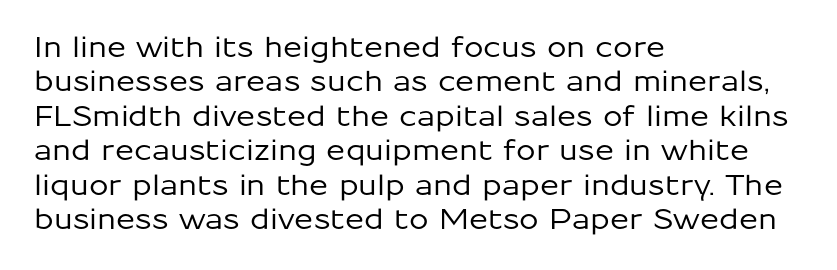
The image shows 28 px sans-serif type, upright; set left-aligned, line spacing 1.23x, normal letter spacing, not underlined; low stroke contrast and a medium x-height.
